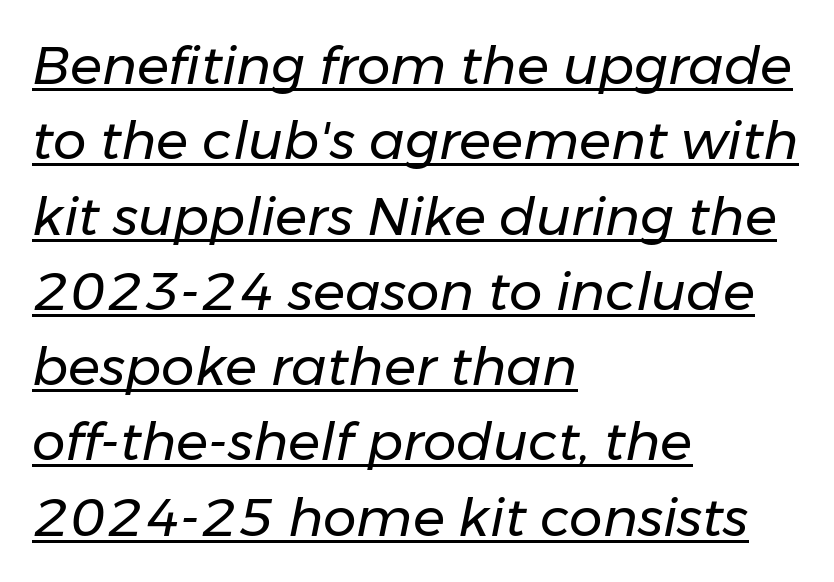
The image shows 53 px regular-weight type, italic (leaning right); set left-aligned, normal line spacing (1.42x), normal letter spacing, underlined; low stroke contrast and a medium x-height.
